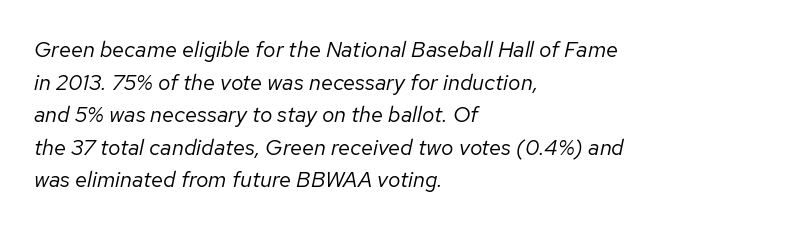
{"italic": "yes", "lean": "right", "slant_degrees": 12, "bold": "no", "underline": "no", "align": "left", "line_spacing": "normal", "line_spacing_ratio": 1.48, "letter_spacing": "normal", "letter_spacing_em": 0.0, "glyph_px": 22}
